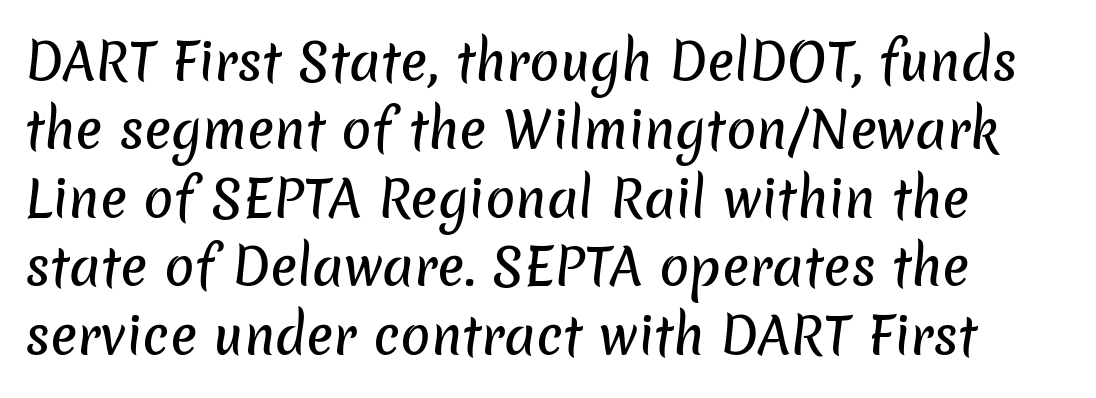
The image shows 50 px sans-serif type; set normal line spacing (1.37x), normal letter spacing, not underlined; low stroke contrast and a medium x-height.
